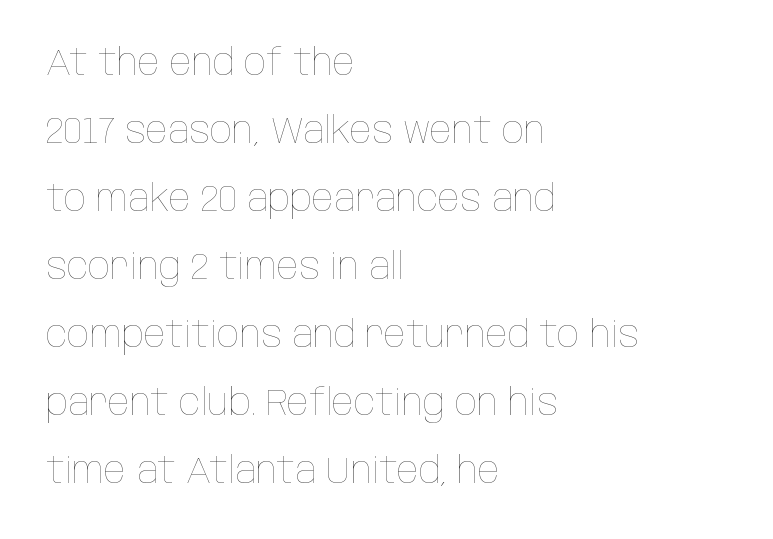
A classic flush-left, rag-right setting is used for this passage. Proportional: the letters do not fall into vertical columns. A roman cut, with each character standing at attention. Is this a heavy cut? Hardly; it is regular or lighter. Honestly, the letter spacing is just normal — you wouldn't notice it.
